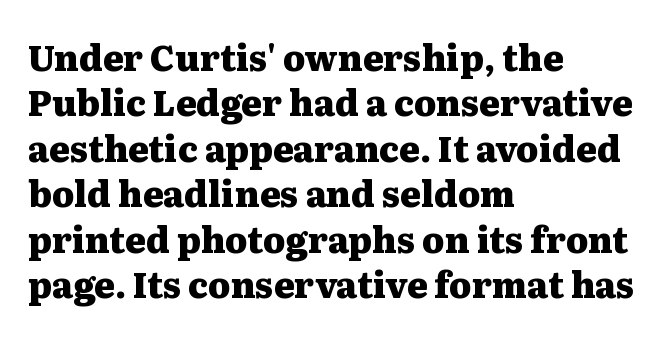
Q: Is the text bold? A: Yes.
Q: Is the text italic (slanted)? A: No, it is upright.
Q: Is the typeface a serif or a sans-serif typeface? A: Serif.
Q: Is the text underlined? A: No.
Q: How is the paragraph aligned? A: Left-aligned.
Q: Is the spacing between letters normal or unusually wide? A: Normal.
Q: Is the spacing between lines tight, normal or loose? A: Normal.
Q: Width (condensed, normal, or wide)? A: Wide.
Q: Stroke contrast? A: Medium.
Q: x-height? A: Medium.
Q: Monospaced? A: No.
